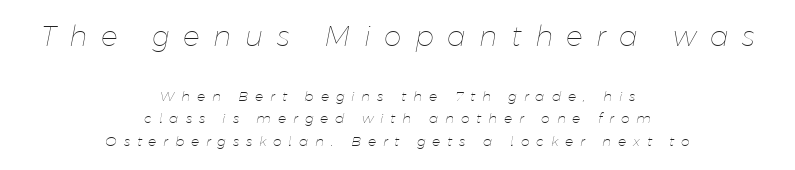
The image shows 28 px thin type, italic (leaning right); set centered, normal line spacing (1.62x), unusually wide letter spacing (+0.48 em), not underlined; the first (top) block is 2.0x larger; low stroke contrast and a medium x-height.
